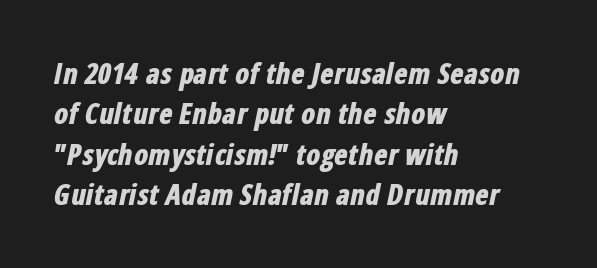
Q: Is the text bold? A: Yes.
Q: Is the text italic (slanted)? A: Yes, it leans right by about 12 degrees.
Q: Is the text underlined? A: No.
Q: How is the paragraph aligned? A: Left-aligned.
Q: Is the spacing between letters normal or unusually wide? A: Normal.
Q: Is the spacing between lines tight, normal or loose? A: Normal.
Q: Width (condensed, normal, or wide)? A: Condensed.
Q: Stroke contrast? A: Low.
Q: x-height? A: Medium.
Q: Monospaced? A: No.
